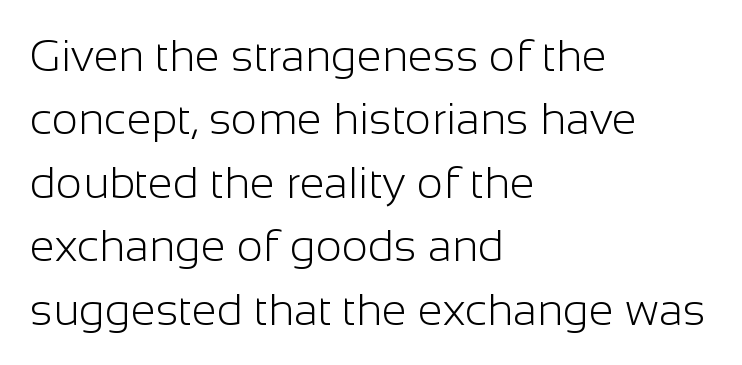
The image shows 45 px light sans-serif type, upright; set left-aligned, normal line spacing (1.41x), normal letter spacing, not underlined; low stroke contrast and a medium x-height.
